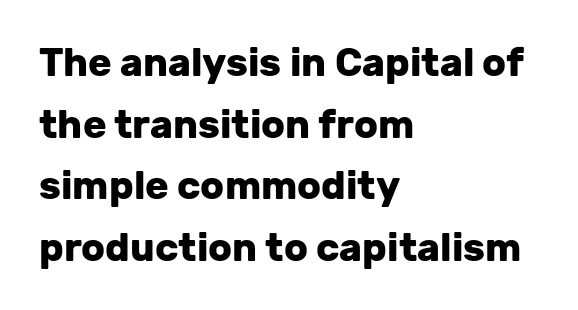
The image shows 39 px heavy sans-serif type, upright; set left-aligned, normal line spacing (1.58x), normal letter spacing, not underlined; low stroke contrast and a medium x-height.
